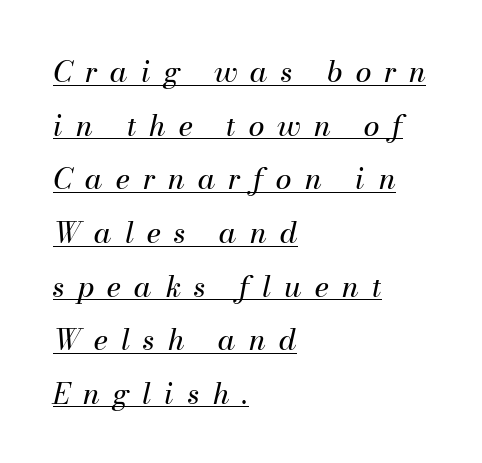
{"italic": "yes", "lean": "right", "slant_degrees": 13, "bold": "no", "weight": "regular", "width": "normal", "stroke_contrast": "medium", "x_height": "small", "monospaced": "no", "underline": "yes", "align": "left", "line_spacing_ratio": 1.85, "letter_spacing": "wide", "letter_spacing_em": 0.45, "glyph_px": 29}
